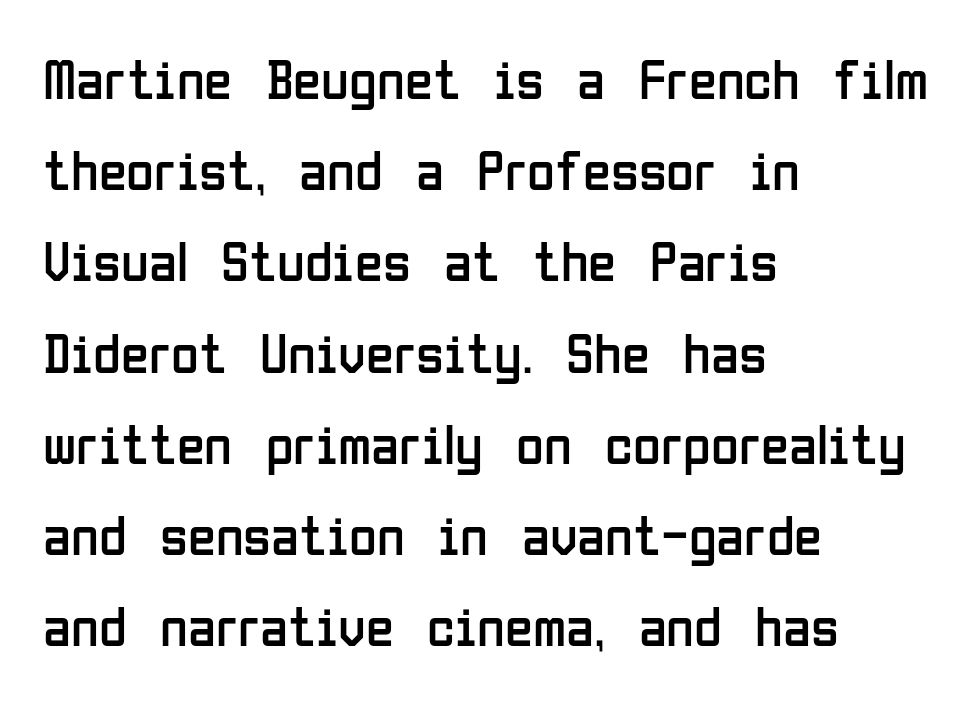
{"serif": "no", "italic": "no", "bold": "no", "weight": "regular", "width": "condensed", "stroke_contrast": "low", "x_height": "medium", "monospaced": "no", "underline": "no", "align": "left", "line_spacing": "normal", "line_spacing_ratio": 1.6, "letter_spacing": "normal", "letter_spacing_em": 0.0, "glyph_px": 57}
